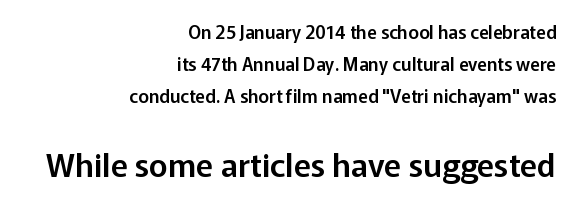
The image shows 32 px sans-serif type, upright; set right-aligned, line spacing 1.77x, normal letter spacing, not underlined; the second (bottom) block is 1.78x larger; low stroke contrast and a medium x-height.
